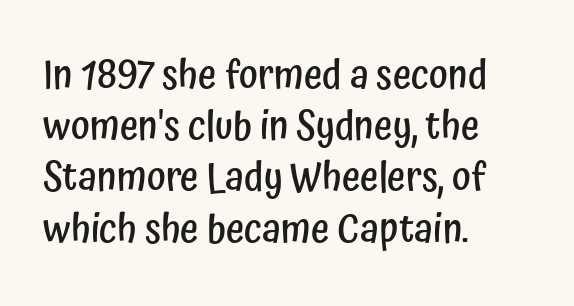
The image shows 40 px semibold, condensed sans-serif type, upright; set left-aligned, normal line spacing (1.28x), normal letter spacing, not underlined; low stroke contrast and a medium x-height.
